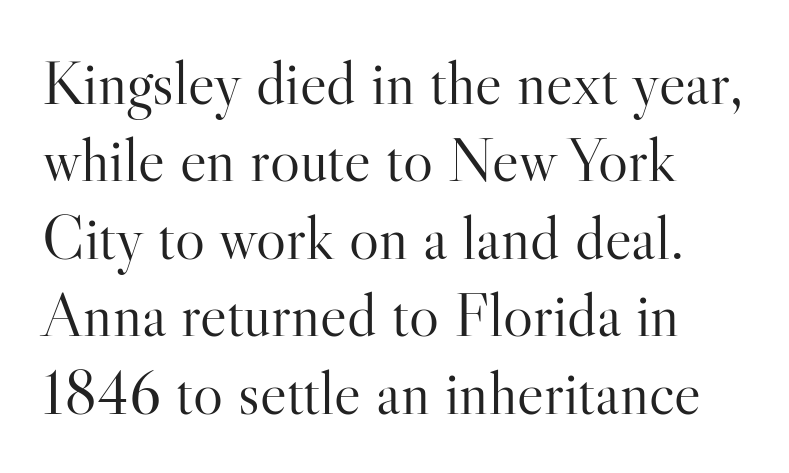
The characters are drawn with everyday or finer stroke widths. The glyphs in this specimen are seriffed. A typesetter would call this zero additional tracking. The typography opts for an upright posture over an oblique one. The string is rendered with underlining switched off.
